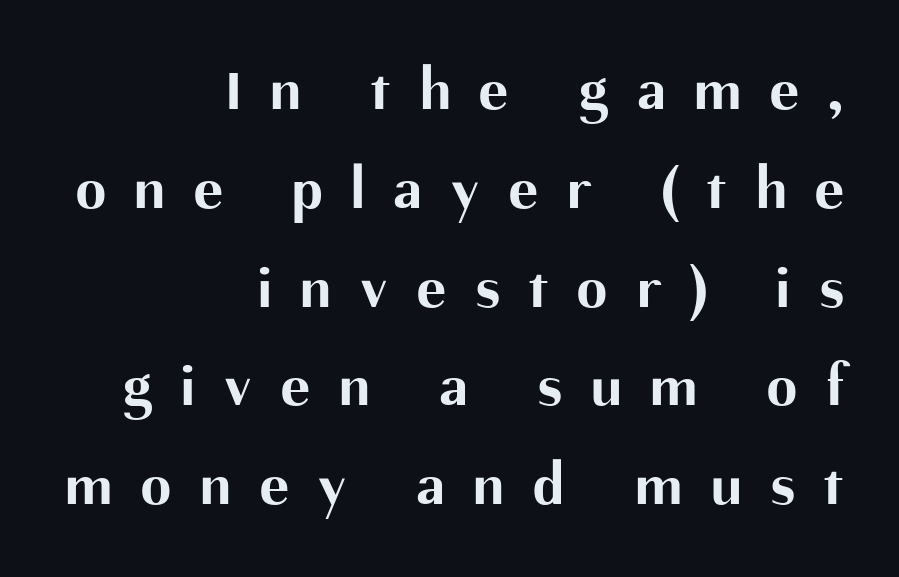
The text block is weighted toward the right margin, trailing off unevenly leftward. If you drew a line through each stem, it would be perfectly vertical. Each row of text sits above clean, open space. Character widths vary here, with narrow letters taking less room than wide ones.
